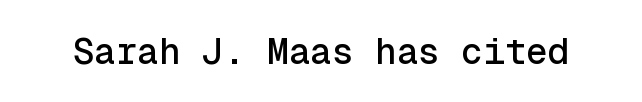
Q: Is the text italic (slanted)? A: No, it is upright.
Q: Is the typeface a serif or a sans-serif typeface? A: Sans-serif.
Q: Is the text underlined? A: No.
Q: Is the spacing between letters normal or unusually wide? A: Normal.
Q: Width (condensed, normal, or wide)? A: Normal.
Q: x-height? A: Medium.
Q: Monospaced? A: Yes.
